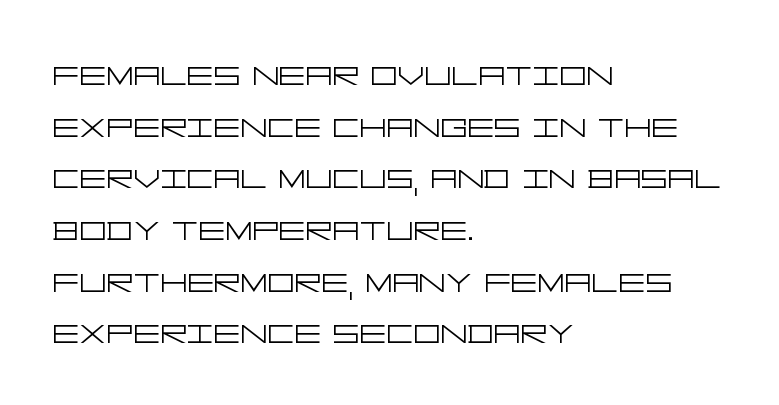
Q: Is the text bold? A: No.
Q: Is the text italic (slanted)? A: No, it is upright.
Q: Is the typeface a serif or a sans-serif typeface? A: Sans-serif.
Q: Is the text underlined? A: No.
Q: How is the paragraph aligned? A: Left-aligned.
Q: Is the spacing between letters normal or unusually wide? A: Normal.
Q: Width (condensed, normal, or wide)? A: Wide.
Q: Stroke contrast? A: Low.
Q: x-height? A: Large.
